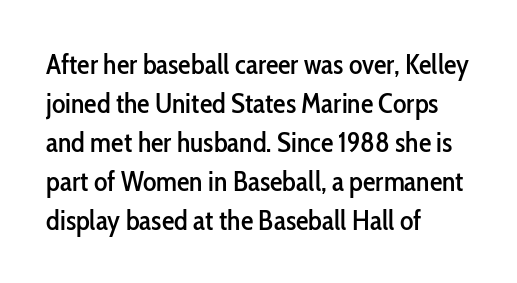
Check where the strokes stop: nothing finishes them off — pure sans. Tall strokes in this sample are plumb rather than angled. The passage shown is typed in a proportional face where columns would drift. The passage shown has conventional tracking throughout.
